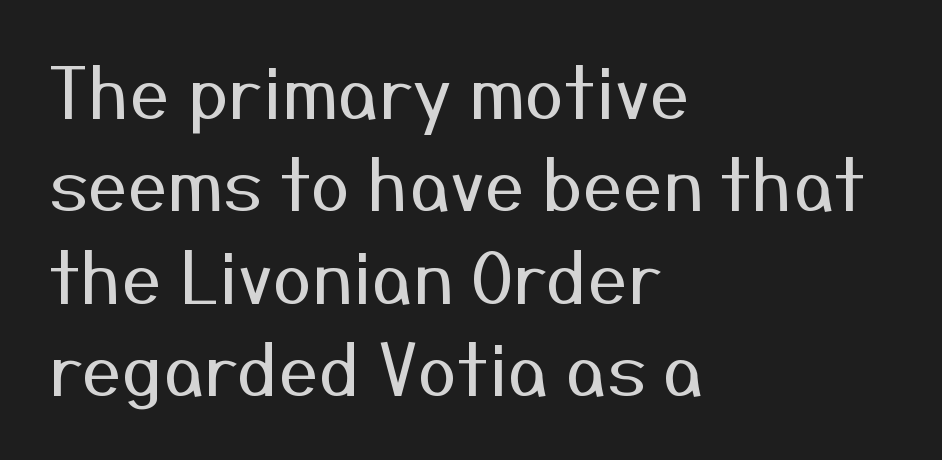
Q: Is the text bold? A: No.
Q: Is the text italic (slanted)? A: No, it is upright.
Q: Is the typeface a serif or a sans-serif typeface? A: Sans-serif.
Q: Is the text underlined? A: No.
Q: How is the paragraph aligned? A: Left-aligned.
Q: Is the spacing between letters normal or unusually wide? A: Normal.
Q: Is the spacing between lines tight, normal or loose? A: Normal.
Q: Width (condensed, normal, or wide)? A: Normal.
Q: Stroke contrast? A: Medium.
Q: x-height? A: Medium.
Q: Monospaced? A: No.
